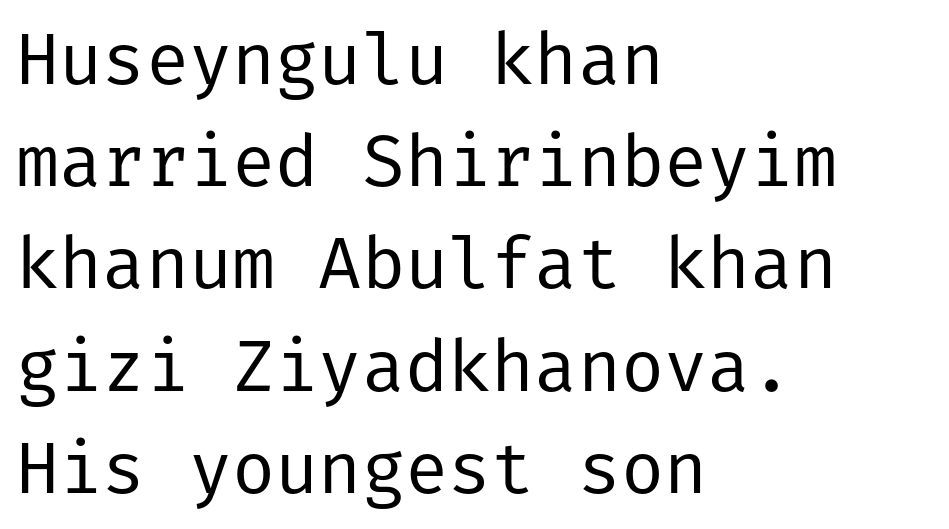
Q: Is the text bold? A: No.
Q: Is the text italic (slanted)? A: No, it is upright.
Q: Is the typeface a serif or a sans-serif typeface? A: Sans-serif.
Q: Is the text underlined? A: No.
Q: How is the paragraph aligned? A: Left-aligned.
Q: Is the spacing between letters normal or unusually wide? A: Normal.
Q: Is the spacing between lines tight, normal or loose? A: Normal.
Q: Width (condensed, normal, or wide)? A: Normal.
Q: Stroke contrast? A: Low.
Q: x-height? A: Medium.
